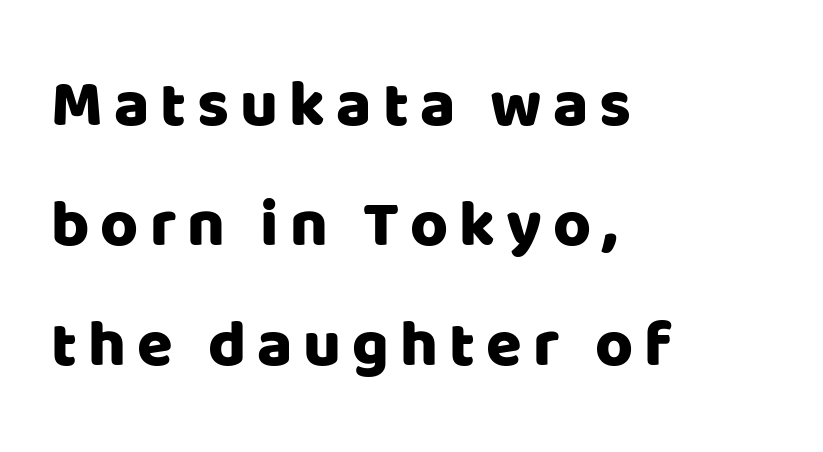
Alignment: flush left. The letters advance in unequal steps, a hallmark of proportional type. Characters remain perfectly vertical along every line. Anything drawn beneath the words? Only blank space.
